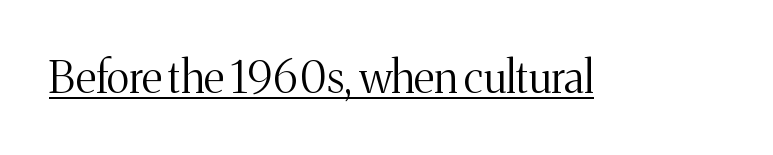
{"serif": "yes", "italic": "no", "bold": "no", "weight": "light", "width": "normal", "stroke_contrast": "medium", "x_height": "medium", "monospaced": "no", "underline": "yes", "letter_spacing": "normal", "letter_spacing_em": 0.0, "glyph_px": 44}
